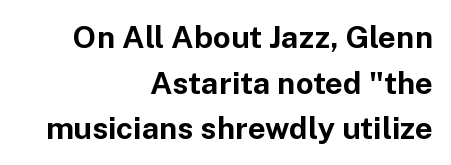
The image shows 31 px bold sans-serif type, upright; set right-aligned, normal line spacing (1.47x), normal letter spacing, not underlined; low stroke contrast and a medium x-height.
